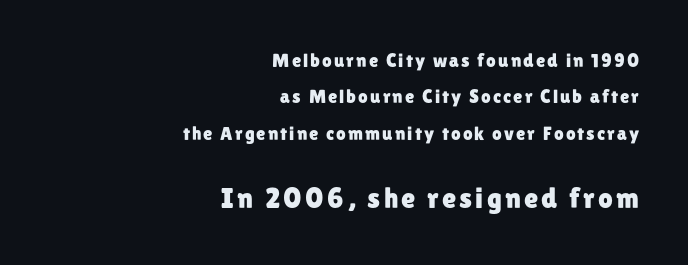
The image shows 29 px sans-serif type, upright; set right-aligned, loose line spacing (1.91x), not underlined; the second (bottom) block is 1.53x larger; low stroke contrast and a medium x-height.
